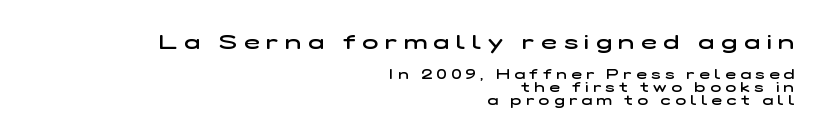
A clean baseline with only descenders dipping below it. Tracking value appears strongly positive — letters spread wide. Vertically, the passage feels compressed, each row crowding the next. The characters look somewhat weighty, a semibold short of true bold.
